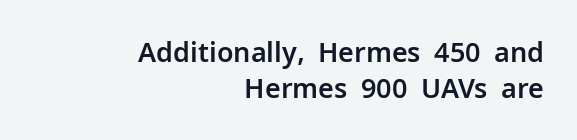
Q: Is the text italic (slanted)? A: No, it is upright.
Q: Is the text underlined? A: No.
Q: How is the paragraph aligned? A: Right-aligned.
Q: Is the spacing between letters normal or unusually wide? A: Normal.
Q: Is the spacing between lines tight, normal or loose? A: Normal.
